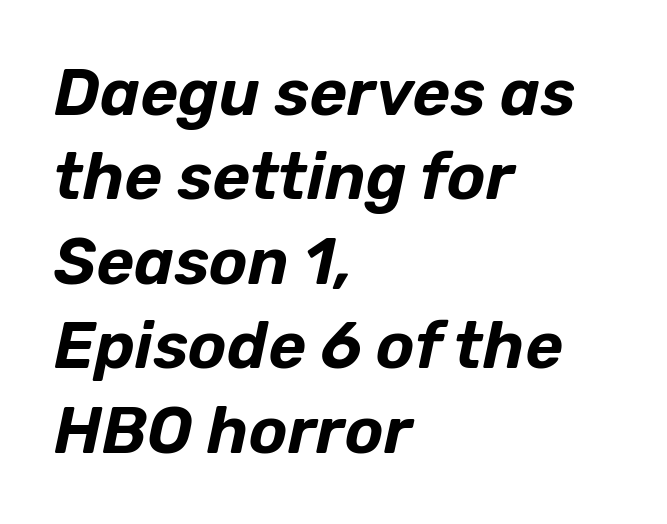
The image shows 65 px text type, italic (leaning right); set left-aligned, normal line spacing (1.3x), normal letter spacing, not underlined; low stroke contrast and a medium x-height.
